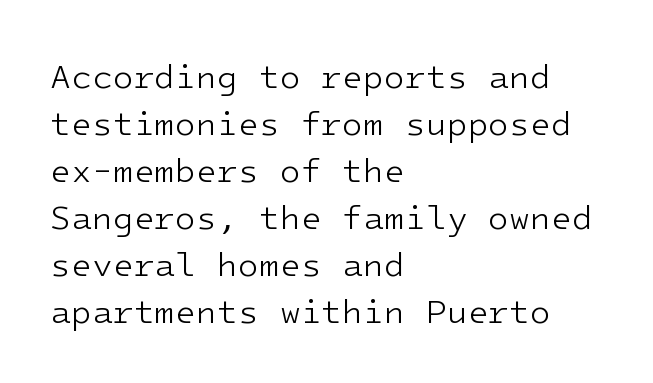
{"serif": "no", "italic": "no", "bold": "no", "weight": "light", "width": "normal", "stroke_contrast": "low", "x_height": "medium", "monospaced": "yes", "underline": "no", "align": "left", "line_spacing": "normal", "line_spacing_ratio": 1.38, "letter_spacing": "normal", "letter_spacing_em": 0.0, "glyph_px": 34}
